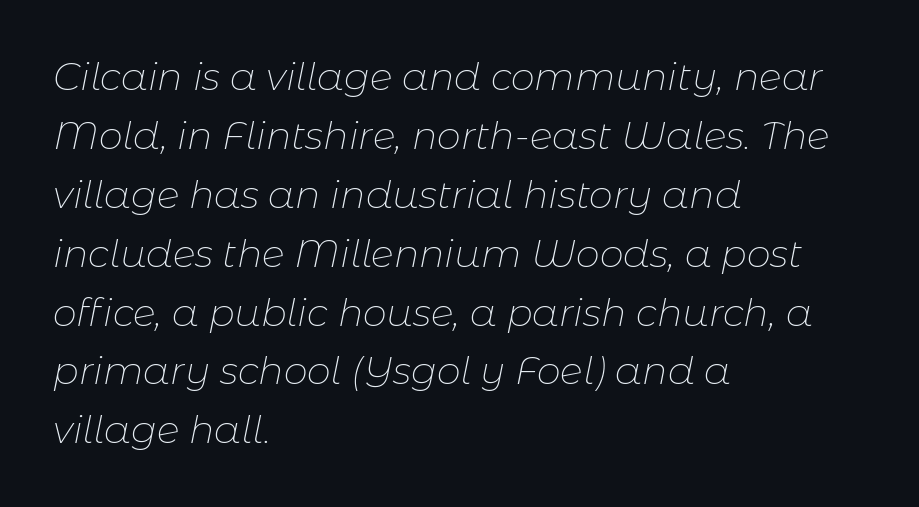
{"italic": "yes", "lean": "right", "slant_degrees": 11, "bold": "no", "weight": "thin", "width": "normal", "stroke_contrast": "low", "x_height": "medium", "monospaced": "no", "underline": "no", "align": "left", "line_spacing": "normal", "line_spacing_ratio": 1.55, "letter_spacing": "normal", "letter_spacing_em": 0.0, "glyph_px": 38}
